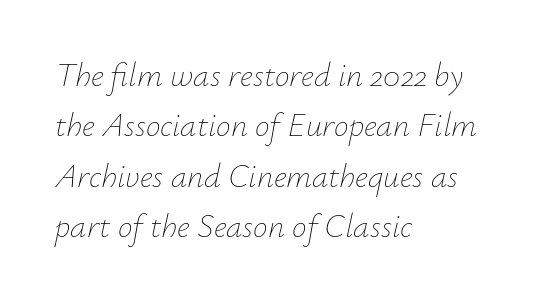
Alignment: flush left. The strokes are not fattened; the text isn't bold. Observe the lean: these are italic letterforms. Students, observe: this is what conventionally led text looks like. You could not count columns in this text — the font is proportionally spaced.
